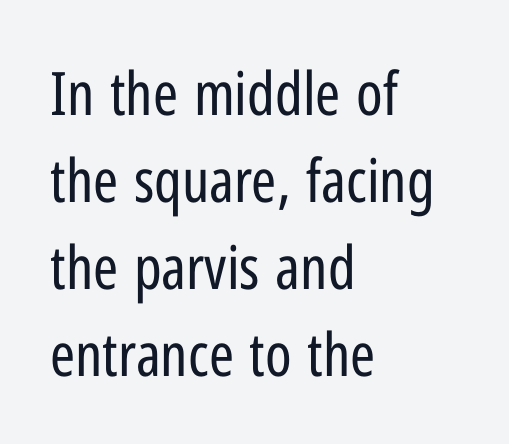
Q: Is the text bold? A: No.
Q: Is the text italic (slanted)? A: No, it is upright.
Q: Is the typeface a serif or a sans-serif typeface? A: Sans-serif.
Q: Is the text underlined? A: No.
Q: How is the paragraph aligned? A: Left-aligned.
Q: Is the spacing between letters normal or unusually wide? A: Normal.
Q: Is the spacing between lines tight, normal or loose? A: Normal.
Q: Width (condensed, normal, or wide)? A: Condensed.
Q: Stroke contrast? A: Low.
Q: x-height? A: Medium.
Q: Monospaced? A: No.
